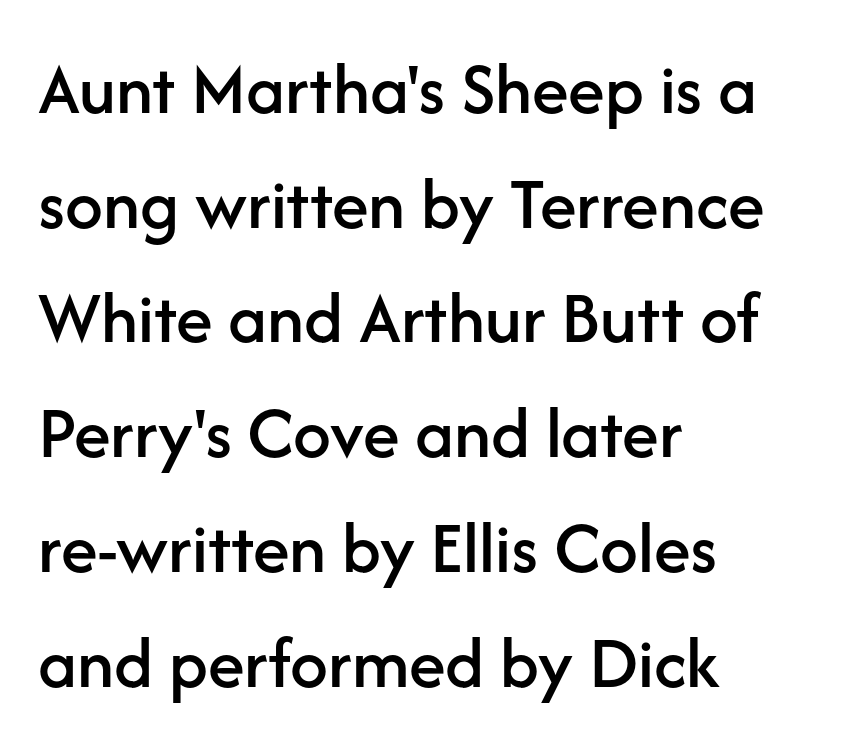
The image shows 75 px sans-serif type, upright; set left-aligned, normal line spacing (1.53x), normal letter spacing, not underlined; low stroke contrast and a medium x-height.
